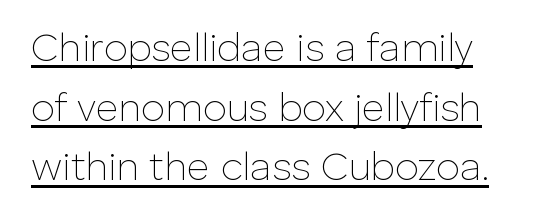
Here the designer chose a conventional face with non-uniform glyph widths. The cut favours lightness, reaching ordinary text weight at its darkest. The rendered words wear a rule along their underside. A typesetter would call this zero additional tracking. Vertical spacing — default. A roman cut, with each character standing at attention.
